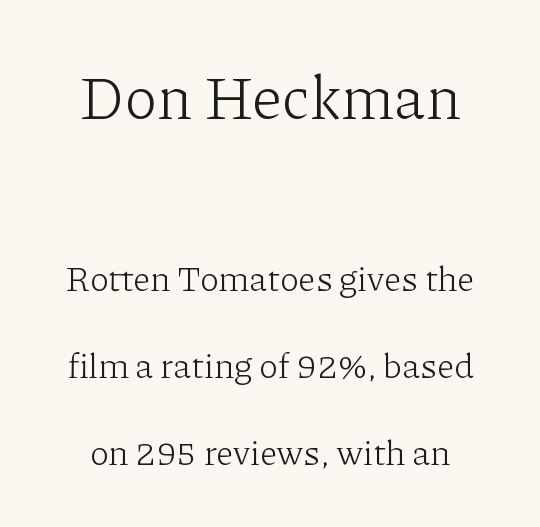
The image shows 61 px light serif type, upright; set loose line spacing (2.49x), normal letter spacing, not underlined; the first (top) block is 1.74x larger; low stroke contrast and a medium x-height.
